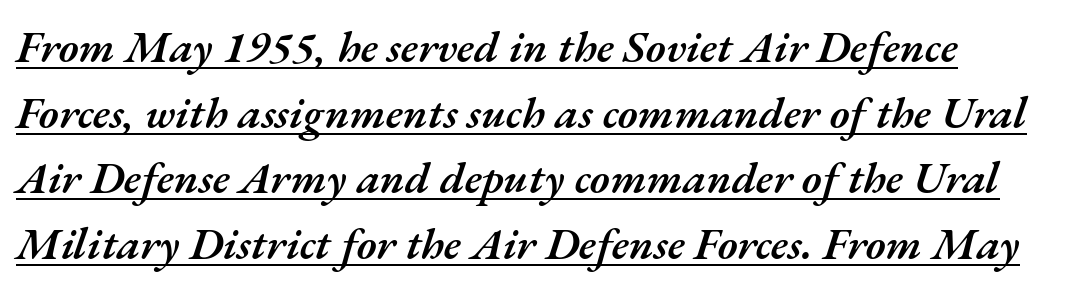
Is there an underline? Yes — a line sits under the letters. Here the designer chose a conventional face with non-uniform glyph widths. Characters are canted at an angle relative to the baseline's perpendicular. Quick note: interline space is typical.
